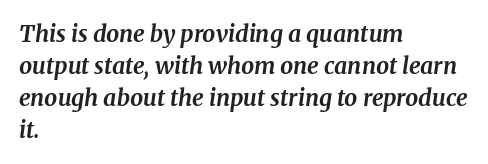
Q: Is the text bold? A: Yes.
Q: Is the text italic (slanted)? A: Yes, it leans right by about 8 degrees.
Q: Is the text underlined? A: No.
Q: How is the paragraph aligned? A: Left-aligned.
Q: Is the spacing between letters normal or unusually wide? A: Normal.
Q: Is the spacing between lines tight, normal or loose? A: Normal.
